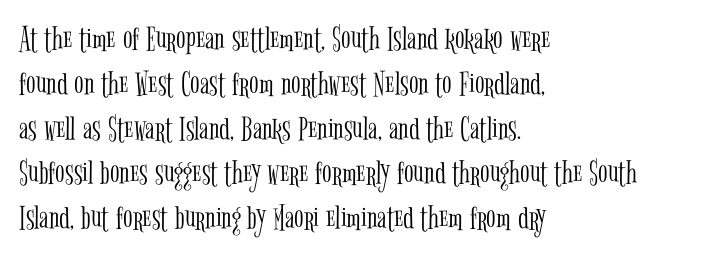
Q: Is the text bold? A: No.
Q: Is the text italic (slanted)? A: No, it is upright.
Q: Is the typeface a serif or a sans-serif typeface? A: Serif.
Q: Is the text underlined? A: No.
Q: How is the paragraph aligned? A: Left-aligned.
Q: Is the spacing between letters normal or unusually wide? A: Normal.
Q: Is the spacing between lines tight, normal or loose? A: Normal.
Q: Width (condensed, normal, or wide)? A: Condensed.
Q: Stroke contrast? A: Low.
Q: x-height? A: Medium.
Q: Monospaced? A: No.
